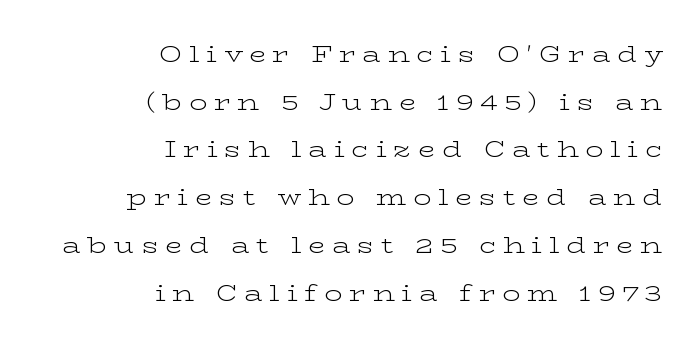
{"italic": "no", "bold": "no", "underline": "no", "align": "right", "line_spacing": "loose", "line_spacing_ratio": 2.17, "letter_spacing": "wide", "letter_spacing_em": 0.32, "glyph_px": 22}
